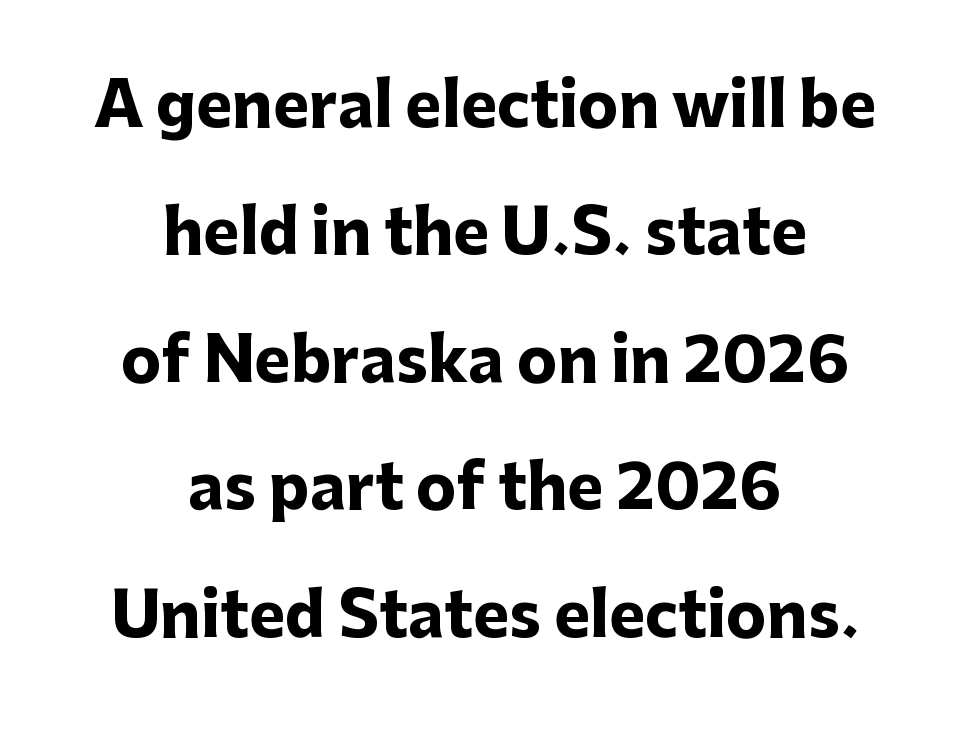
Its strokes are broad and dark, the hallmark of bold type. You could not count columns in this text — the font is proportionally spaced. Does the type have serifs? No, each stem ends abruptly. The specimen omits any rule beneath the text block's lines. Italic? Not at all — the glyphs are vertical.
